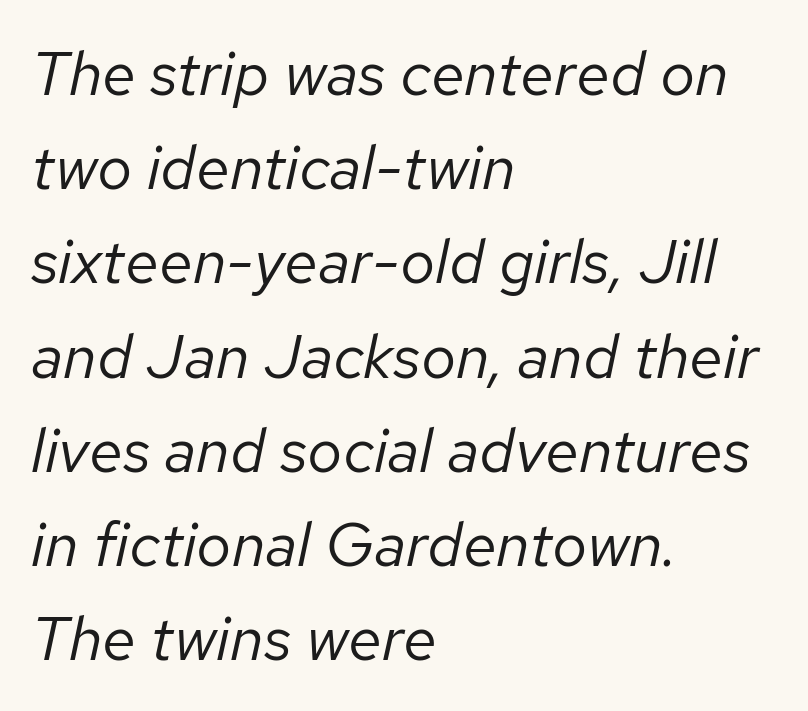
Q: Is the text bold? A: No.
Q: Is the text italic (slanted)? A: Yes, it leans right by about 12 degrees.
Q: Is the text underlined? A: No.
Q: How is the paragraph aligned? A: Left-aligned.
Q: Is the spacing between letters normal or unusually wide? A: Normal.
Q: Is the spacing between lines tight, normal or loose? A: Normal.
Q: Width (condensed, normal, or wide)? A: Normal.
Q: Stroke contrast? A: Low.
Q: x-height? A: Medium.
Q: Monospaced? A: No.
